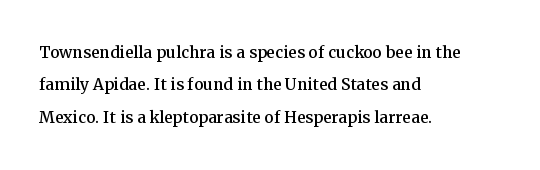
The image shows 21 px text type, upright; set left-aligned, normal line spacing (1.54x), normal letter spacing, not underlined.
